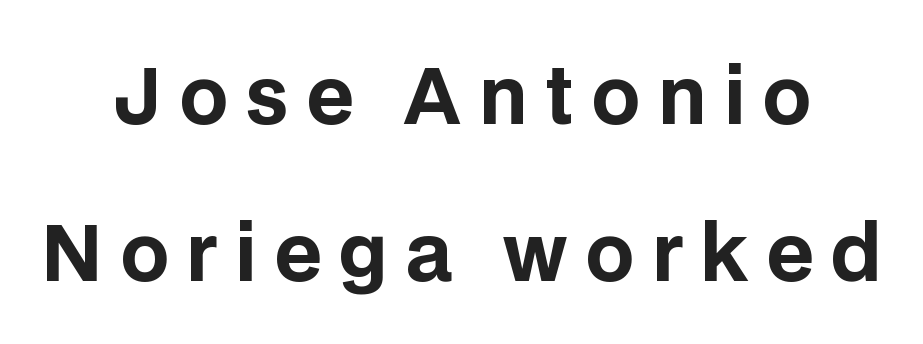
The image shows 76 px bold sans-serif type, upright; set centered, loose line spacing (2.06x), unusually wide letter spacing (+0.23 em), not underlined; low stroke contrast and a large x-height.
